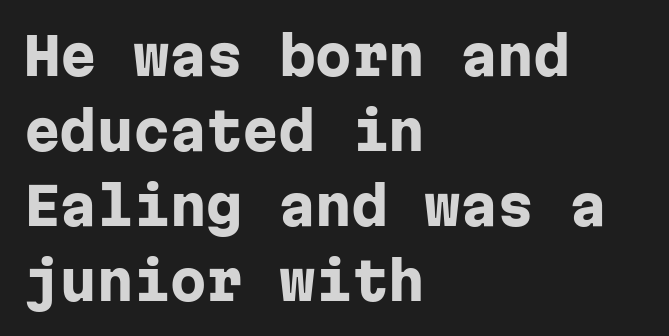
{"serif": "no", "italic": "no", "bold": "yes", "weight": "heavy", "width": "normal", "stroke_contrast": "low", "x_height": "medium", "monospaced": "yes", "underline": "no", "align": "left", "line_spacing": "normal", "line_spacing_ratio": 1.44, "letter_spacing": "normal", "letter_spacing_em": 0.0, "glyph_px": 52}
